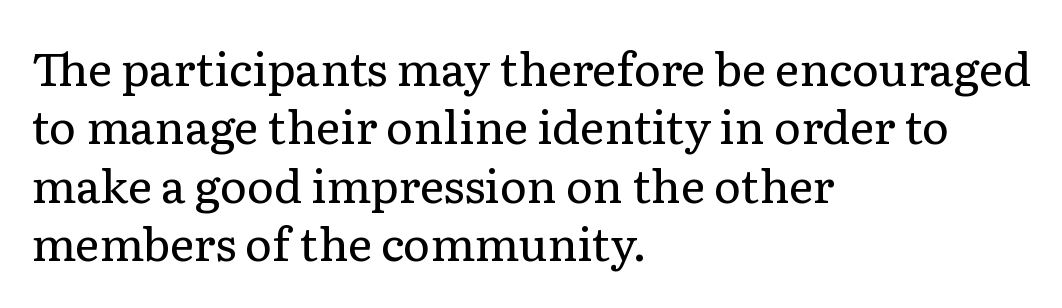
The image shows 46 px regular-weight serif type, upright; set left-aligned, normal line spacing (1.27x), normal letter spacing, not underlined; low stroke contrast and a medium x-height.
